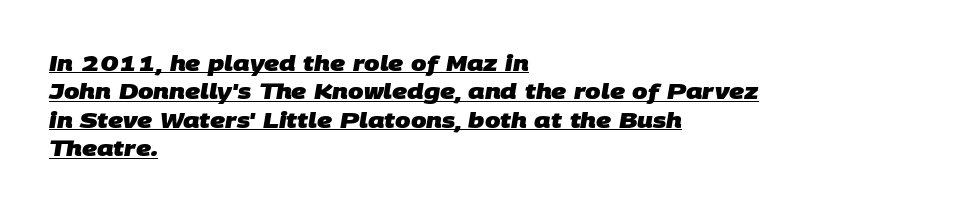
The image shows 22 px bold type; set left-aligned, normal line spacing (1.29x), normal letter spacing, underlined.
